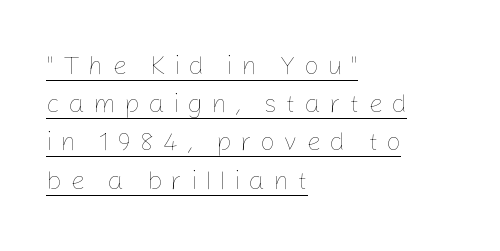
These lines stack with their left ends in a neat column. Students, observe the line beneath the letters — that is underlining. Style check: upright. The strokes are not fattened; the text isn't bold. What's the leading like? Ordinary, nothing unusual. How are the letters spaced? Widely, with obvious added tracking.
